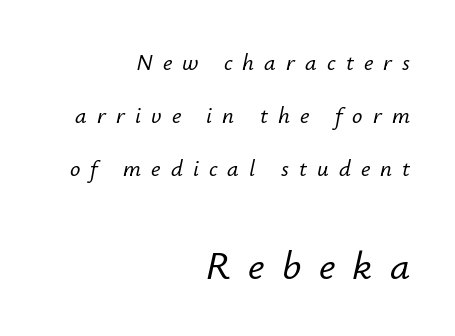
The glyphs look as if they've been sheared to an angle. Widely set lines give the paragraph a tall, airy silhouette. The foot of each line stays bare and open. A student would notice the bottom passage is typeset larger than what precedes it. These lines are rendered in a variable-pitch font.
